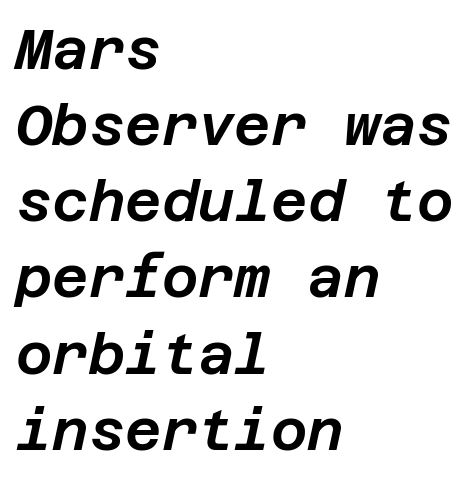
Words float on clear page, feet unadorned. An italicized treatment has been applied to the whole sample. Baseline-to-baseline distance is the conventional proportion of letter height. These lines are set flush left with a ragged right edge.
